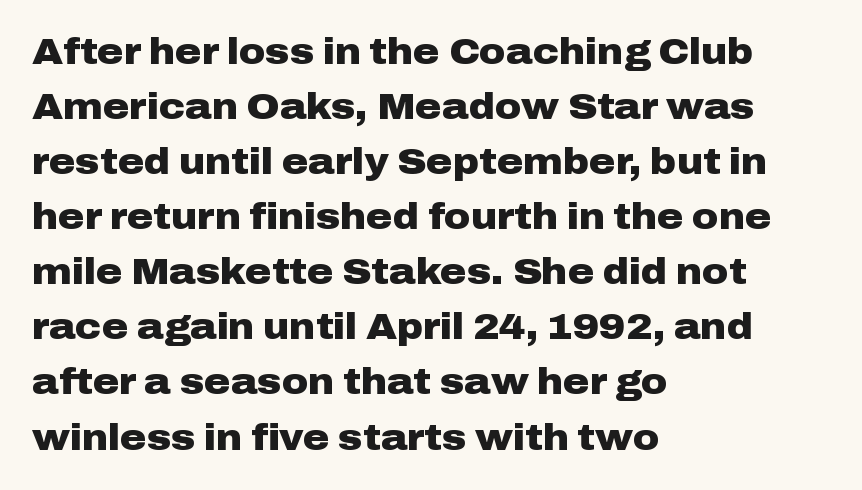
The image shows 36 px heavy, wide sans-serif type, upright; set left-aligned, normal line spacing (1.53x), normal letter spacing, not underlined; low stroke contrast and a medium x-height.
